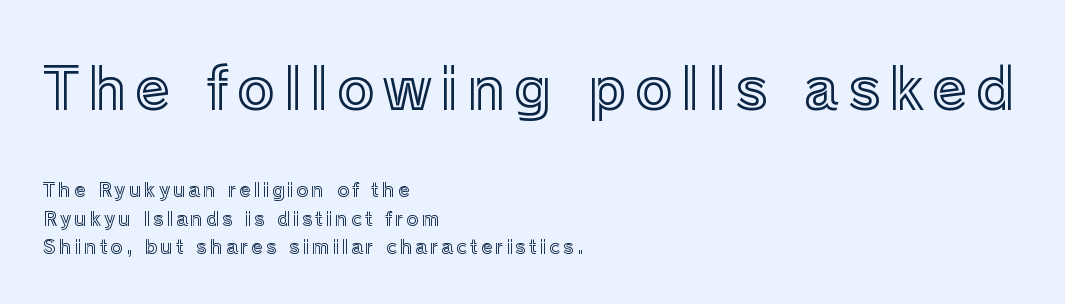
The image shows 57 px text type, upright; set left-aligned, normal line spacing (1.5x), not underlined; the first (top) block is 3.0x larger; a medium x-height.
